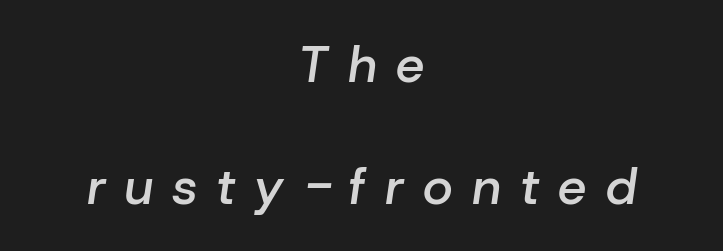
The image shows 51 px semibold type, italic (leaning right); set centered, loose line spacing (2.4x), unusually wide letter spacing (+0.38 em), not underlined; low stroke contrast and a medium x-height.
